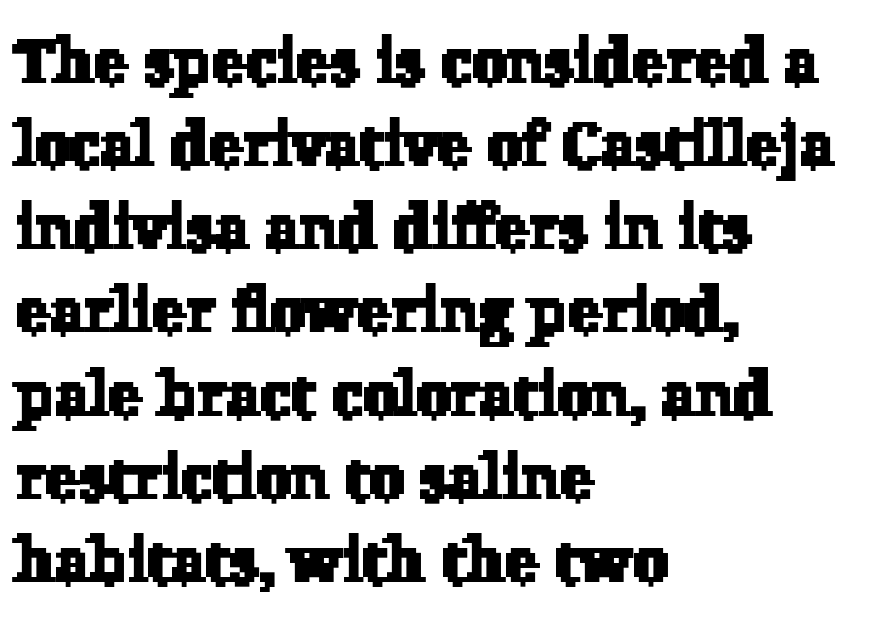
Q: Is the typeface a serif or a sans-serif typeface? A: Serif.
Q: Is the text underlined? A: No.
Q: How is the paragraph aligned? A: Left-aligned.
Q: Is the spacing between letters normal or unusually wide? A: Normal.
Q: Is the spacing between lines tight, normal or loose? A: Normal.
Q: Width (condensed, normal, or wide)? A: Normal.
Q: Stroke contrast? A: Low.
Q: x-height? A: Medium.
Q: Monospaced? A: No.
